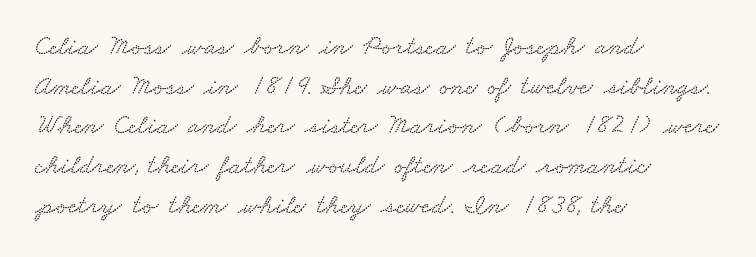
Leading matches the norm, producing a regular column. Honestly, the letter spacing is just normal — you wouldn't notice it. The space beneath each line is pristine and unruled. Every row of glyphs begins at an identical x-position on the left.
